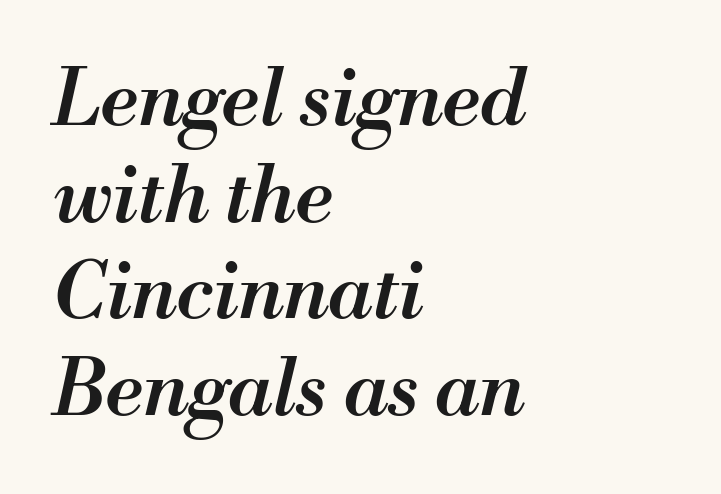
{"italic": "yes", "lean": "right", "slant_degrees": 13, "bold": "semi", "weight": "semibold", "width": "normal", "stroke_contrast": "medium", "x_height": "small", "monospaced": "no", "underline": "no", "align": "left", "line_spacing_ratio": 1.24, "letter_spacing": "normal", "letter_spacing_em": 0.0, "glyph_px": 78}
